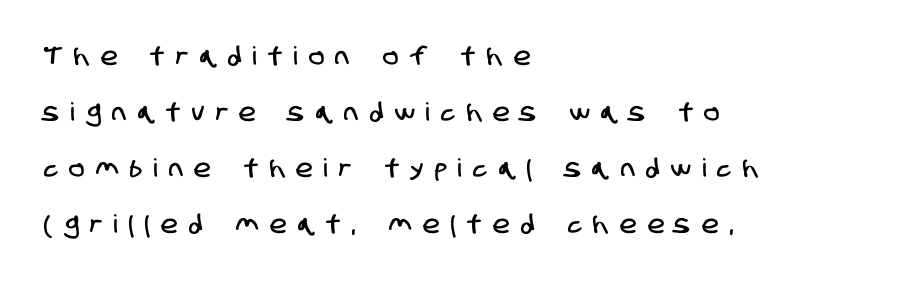
Q: Is the text underlined? A: No.
Q: How is the paragraph aligned? A: Left-aligned.
Q: Is the spacing between letters normal or unusually wide? A: Unusually wide.
Q: Is the spacing between lines tight, normal or loose? A: Loose.
